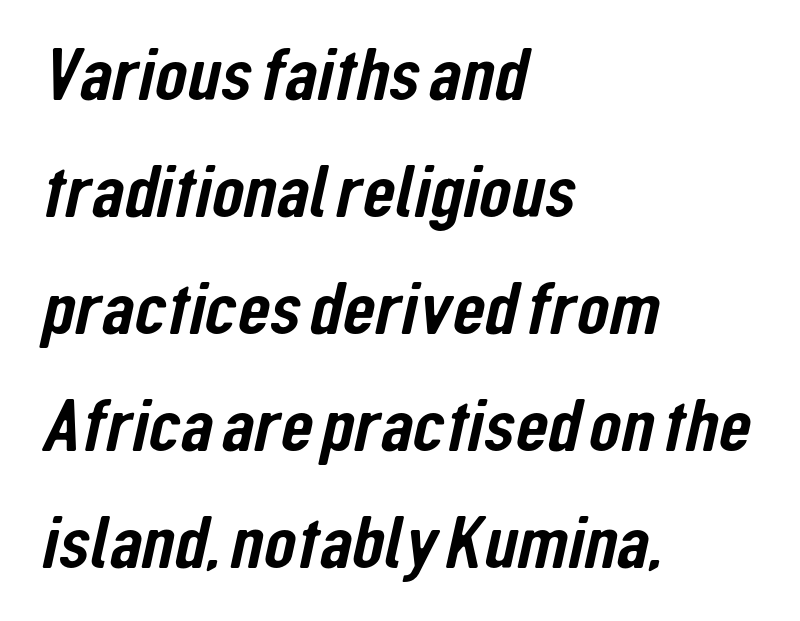
{"serif": "no", "width": "condensed", "stroke_contrast": "low", "x_height": "medium", "monospaced": "no", "underline": "no", "align": "left", "line_spacing": "normal", "line_spacing_ratio": 1.56, "letter_spacing": "normal", "letter_spacing_em": 0.0, "glyph_px": 75}
